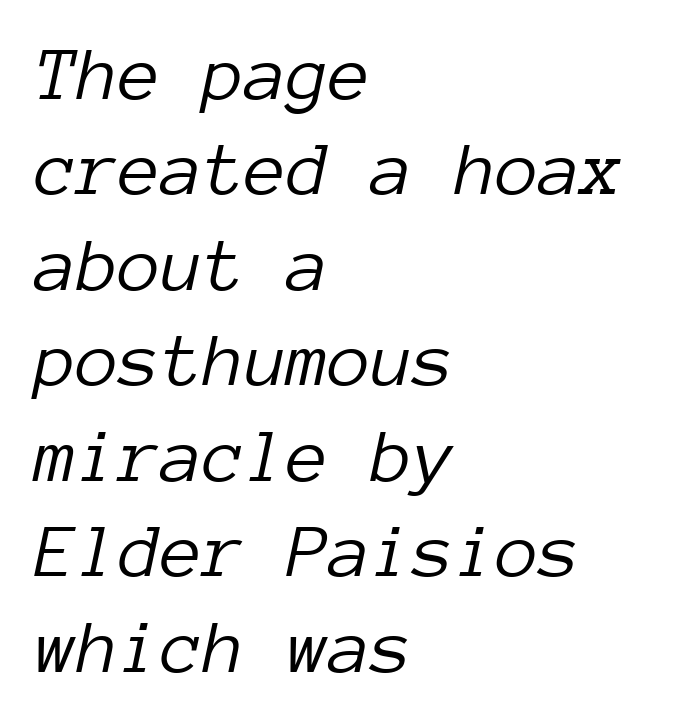
Underline: absent. The paragraph has a hard left edge and a soft right edge. No letter is thick-stroked: the sample isn't bold. Designer's note — italics engaged. Here the designer chose a console-style face with uniform glyph widths. The tracking reads as untouched default to a designer's eye.
